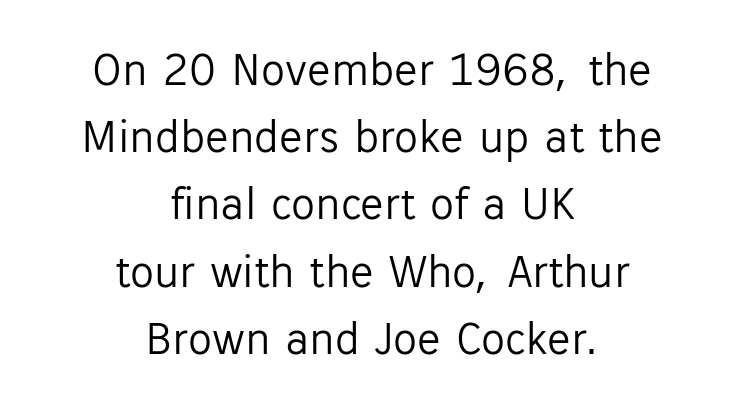
Regular leading. The face used here is proportionally spaced, like ordinary book or web type. The type is set solid horizontally, with unmodified tracking. A typesetter would mark this as roman, not italic. Does the copy run flush right? No — it is centered line by line.
